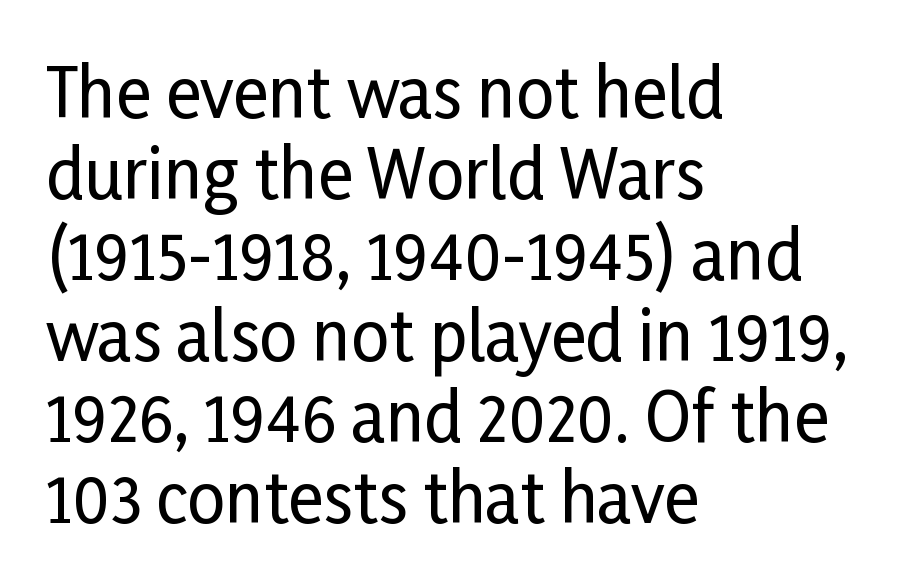
Q: Is the text italic (slanted)? A: No, it is upright.
Q: Is the typeface a serif or a sans-serif typeface? A: Sans-serif.
Q: Is the text underlined? A: No.
Q: How is the paragraph aligned? A: Left-aligned.
Q: Is the spacing between letters normal or unusually wide? A: Normal.
Q: Width (condensed, normal, or wide)? A: Condensed.
Q: Stroke contrast? A: Low.
Q: x-height? A: Medium.
Q: Monospaced? A: No.
